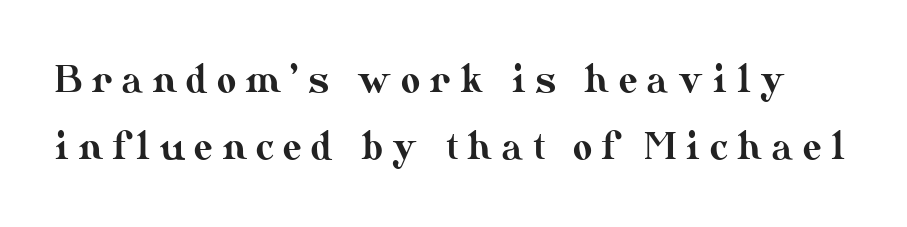
The image shows 37 px text type, upright; set line spacing 1.81x, unusually wide letter spacing (+0.26 em), not underlined; medium stroke contrast and a small x-height.
